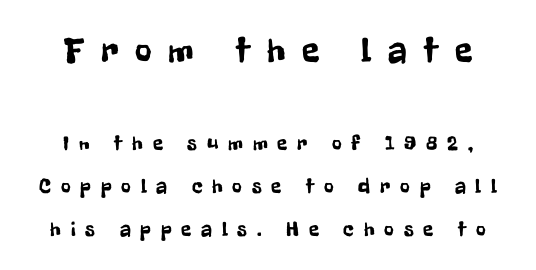
{"serif": "no", "italic": "no", "width": "condensed", "stroke_contrast": "low", "x_height": "medium", "monospaced": "no", "underline": "no", "align": "center", "line_spacing": "loose", "line_spacing_ratio": 2.06, "letter_spacing": "wide", "letter_spacing_em": 0.47, "larger_block": "first", "size_ratio": 1.71, "glyph_px": 36}
